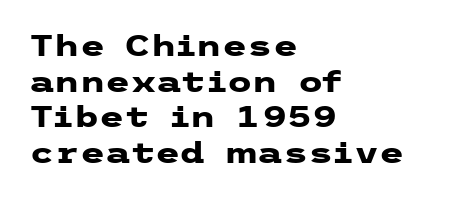
Does extra space separate the letters? No, they use regular spacing. On the weight axis this lands at bold, roughly 700. This is roman type, the default non-slanted kind. Letters rest on an invisible, unmarked baseline. A classic flush-left, rag-right setting is used for this passage.
